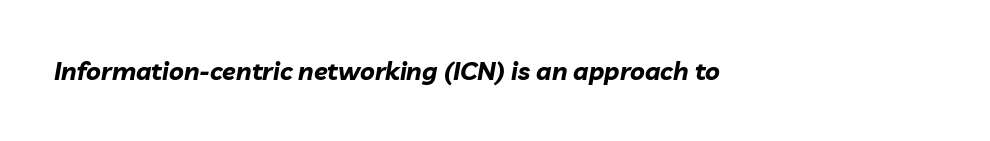
Q: Is the text bold? A: Yes.
Q: Is the text italic (slanted)? A: Yes, it leans right by about 10 degrees.
Q: Is the text underlined? A: No.
Q: Is the spacing between letters normal or unusually wide? A: Normal.
